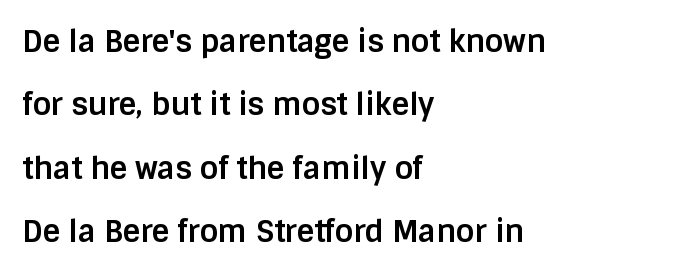
{"serif": "no", "italic": "no", "bold": "yes", "weight": "bold", "width": "normal", "stroke_contrast": "low", "x_height": "large", "monospaced": "no", "underline": "no", "align": "left", "line_spacing": "loose", "line_spacing_ratio": 2.11, "letter_spacing": "normal", "letter_spacing_em": 0.0, "glyph_px": 30}
